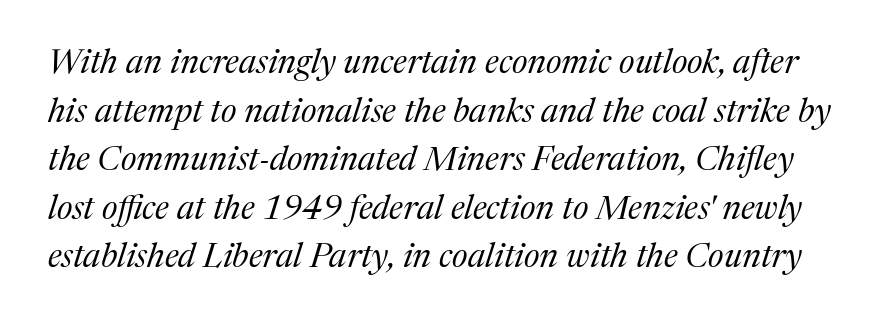
{"serif": "yes", "italic": "yes", "lean": "right", "slant_degrees": 17, "bold": "no", "weight": "regular", "width": "normal", "stroke_contrast": "medium", "x_height": "medium", "monospaced": "no", "underline": "no", "line_spacing": "normal", "line_spacing_ratio": 1.43, "letter_spacing": "normal", "letter_spacing_em": 0.0, "glyph_px": 34}
